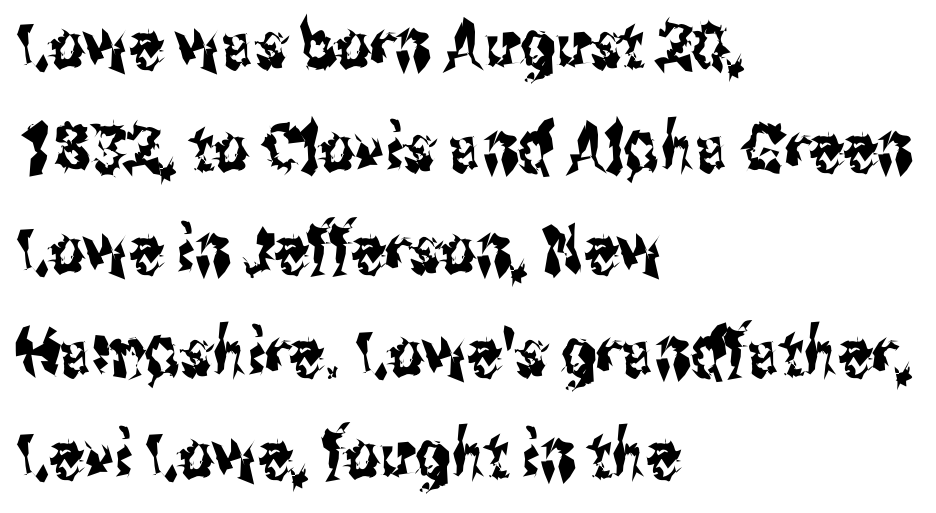
Q: Is the text italic (slanted)? A: No, it is upright.
Q: Is the typeface a serif or a sans-serif typeface? A: Sans-serif.
Q: Is the text underlined? A: No.
Q: How is the paragraph aligned? A: Left-aligned.
Q: Is the spacing between letters normal or unusually wide? A: Normal.
Q: Is the spacing between lines tight, normal or loose? A: Normal.
Q: Width (condensed, normal, or wide)? A: Condensed.
Q: Stroke contrast? A: Medium.
Q: x-height? A: Medium.
Q: Monospaced? A: No.
